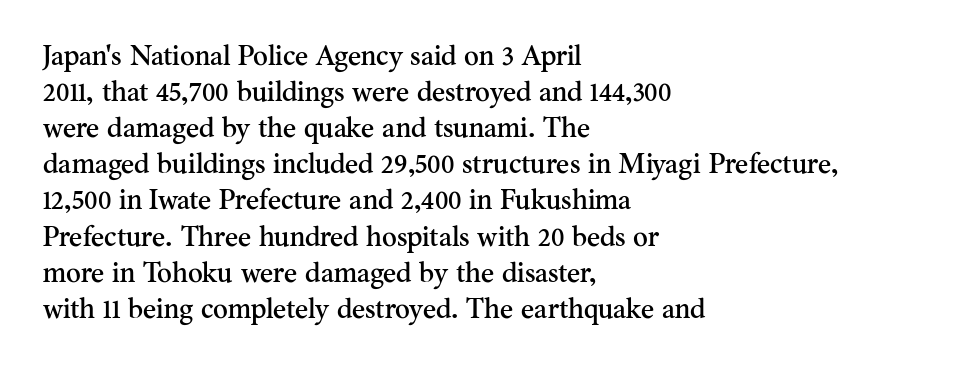
Q: Is the text italic (slanted)? A: No, it is upright.
Q: Is the typeface a serif or a sans-serif typeface? A: Serif.
Q: Is the text underlined? A: No.
Q: How is the paragraph aligned? A: Left-aligned.
Q: Is the spacing between letters normal or unusually wide? A: Normal.
Q: Is the spacing between lines tight, normal or loose? A: Normal.
Q: Width (condensed, normal, or wide)? A: Normal.
Q: Stroke contrast? A: Medium.
Q: x-height? A: Small.
Q: Monospaced? A: No.
